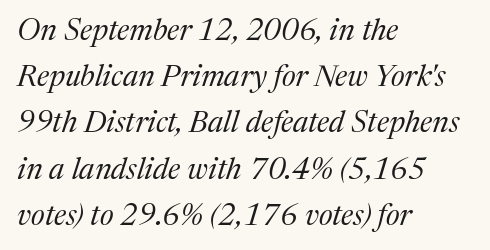
Q: Is the text bold? A: No.
Q: Is the text italic (slanted)? A: Yes, it leans right by about 17 degrees.
Q: Is the typeface a serif or a sans-serif typeface? A: Serif.
Q: Is the text underlined? A: No.
Q: How is the paragraph aligned? A: Left-aligned.
Q: Is the spacing between letters normal or unusually wide? A: Normal.
Q: Is the spacing between lines tight, normal or loose? A: Normal.
Q: Width (condensed, normal, or wide)? A: Normal.
Q: Stroke contrast? A: Medium.
Q: x-height? A: Medium.
Q: Monospaced? A: No.
